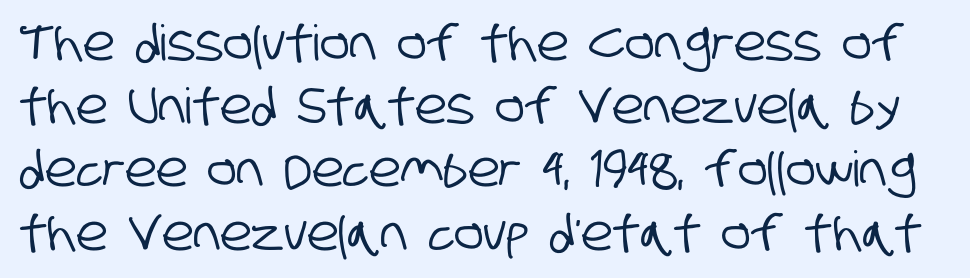
Descender tails drop into unmarked territory. If you measured baseline to baseline, you'd find a middling distance. Note the varied advance widths — an 'i' is clearly narrower than an 'm'. Observe the ordinary spacing: letters are neighbours, not strangers. The text was rendered using a sans face with plain stroke endings.
